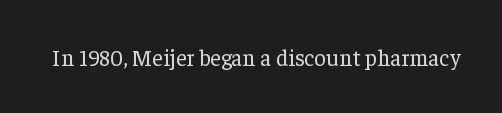
Q: Is the text bold? A: No.
Q: Is the text italic (slanted)? A: No, it is upright.
Q: Is the text underlined? A: No.
Q: Is the spacing between letters normal or unusually wide? A: Normal.
